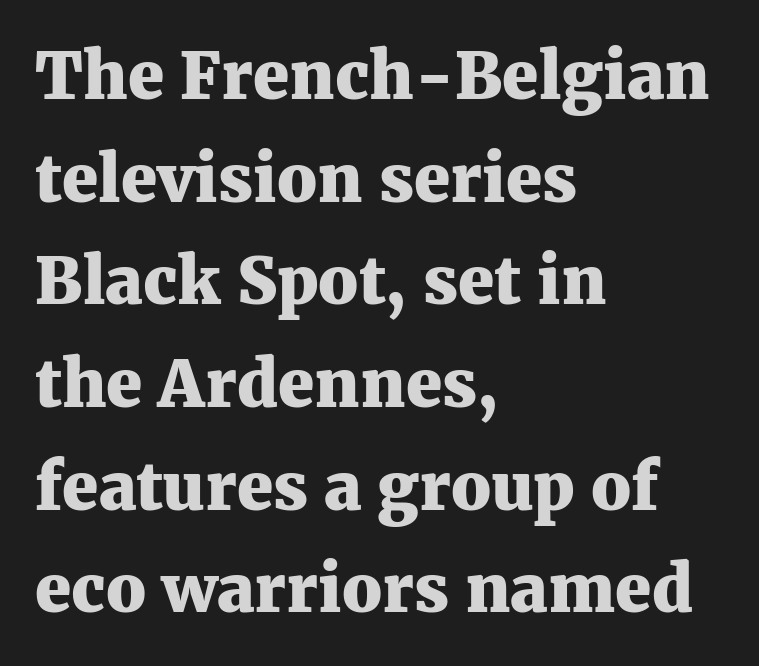
The image shows 65 px heavy serif type, upright; set left-aligned, normal line spacing (1.58x), normal letter spacing, not underlined; medium stroke contrast and a medium x-height.
